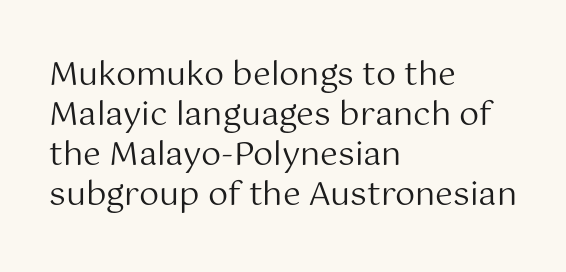
The image shows 32 px regular-weight sans-serif type, upright; set left-aligned, normal line spacing (1.25x), normal letter spacing, not underlined; medium stroke contrast and a medium x-height.
